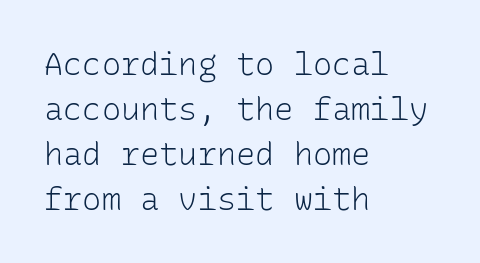
Does the copy run flush right? No — it runs flush left. Descender tails drop into unmarked territory. A typesetter would label this face a sans. Looks like terminal output: every glyph gets an equal slot. Do the letters lean? They stand straight. The letters look calm and open, with moderate or lighter stems.
